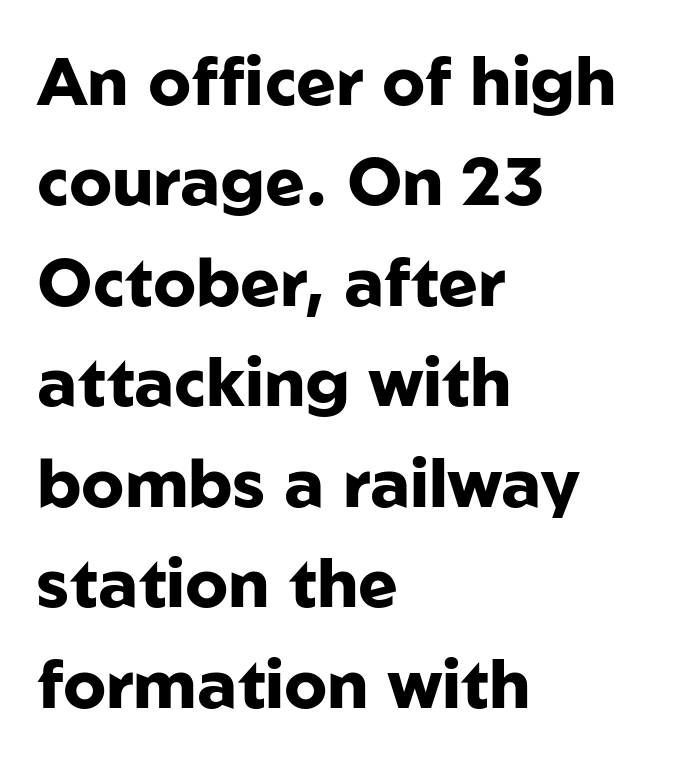
The image shows 67 px heavy sans-serif type, upright; set left-aligned, normal line spacing (1.5x), normal letter spacing, not underlined; low stroke contrast and a medium x-height.
